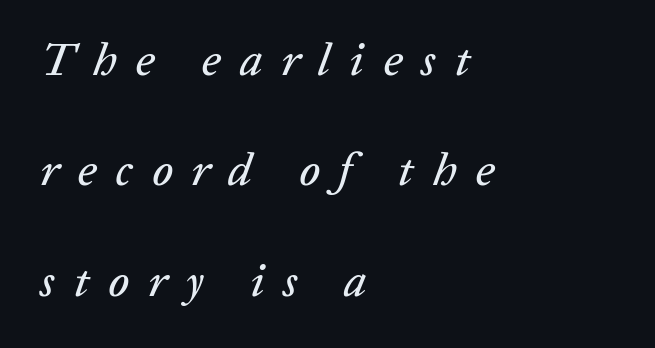
No word sits above an underline. This rendering uses left alignment, leaving the right contour irregular. The block of text is sparse from top to bottom, with ample space between rows. Character widths vary here, with narrow letters taking less room than wide ones. Does extra space separate the letters? Yes, quite a lot of it.
